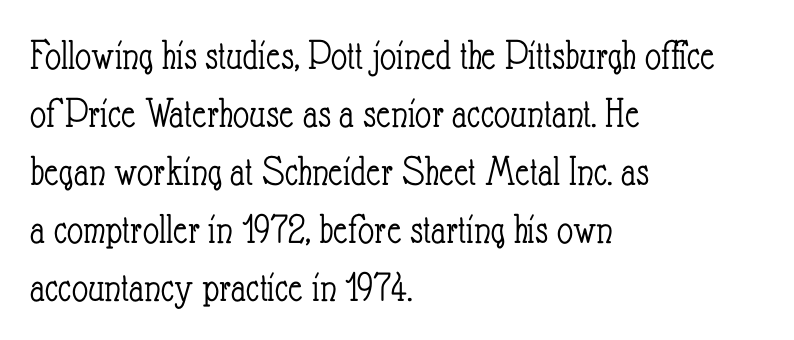
{"italic": "no", "bold": "no", "weight": "light", "width": "condensed", "stroke_contrast": "low", "x_height": "small", "monospaced": "no", "underline": "no", "align": "left", "line_spacing": "normal", "line_spacing_ratio": 1.32, "letter_spacing": "normal", "letter_spacing_em": 0.0, "glyph_px": 44}
